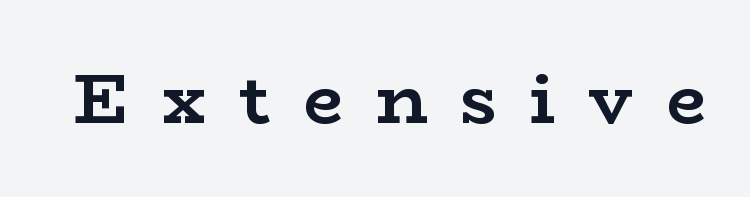
What stands out about the letter spacing? Its width — letters are far apart. Nobody drew a line under any word here. A dark, heavy texture on the line: the type is bold. The type sits square on the baseline with zero lean. Proportional: the letters do not fall into vertical columns.
